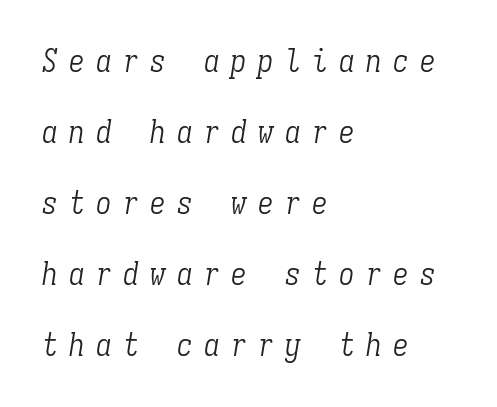
The image shows 31 px light, condensed serif type, italic (leaning right), monospaced; set left-aligned, loose line spacing (2.29x), unusually wide letter spacing (+0.37 em), not underlined; low stroke contrast and a medium x-height.
